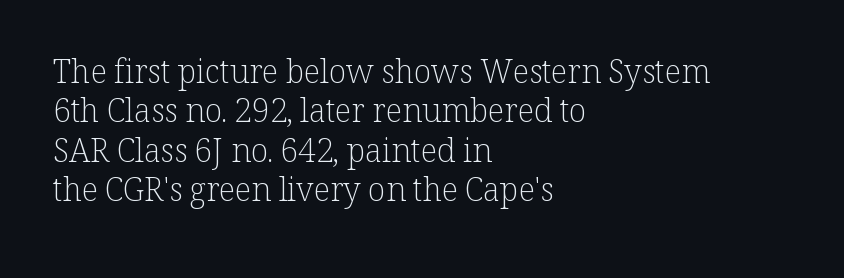
The image shows 32 px light serif type, upright; set left-aligned, line spacing 1.23x, normal letter spacing, not underlined; low stroke contrast and a medium x-height.
